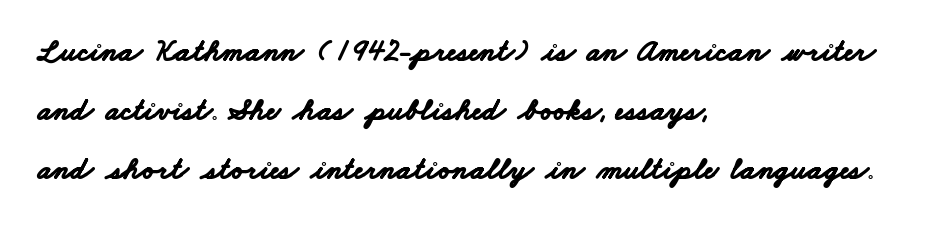
The image shows 31 px bold, wide sans-serif type; set left-aligned, loose line spacing (1.9x), normal letter spacing, not underlined; low stroke contrast and a small x-height.
